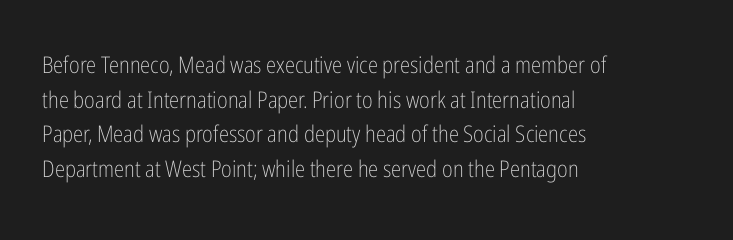
Q: Is the text bold? A: No.
Q: Is the text italic (slanted)? A: No, it is upright.
Q: Is the text underlined? A: No.
Q: How is the paragraph aligned? A: Left-aligned.
Q: Is the spacing between letters normal or unusually wide? A: Normal.
Q: Is the spacing between lines tight, normal or loose? A: Normal.
